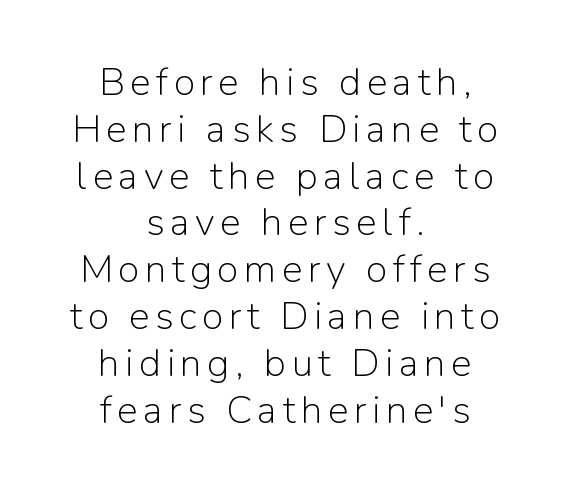
{"serif": "no", "italic": "no", "bold": "no", "weight": "light", "width": "normal", "stroke_contrast": "low", "x_height": "medium", "monospaced": "no", "underline": "no", "align": "center", "line_spacing_ratio": 1.2, "glyph_px": 39}
